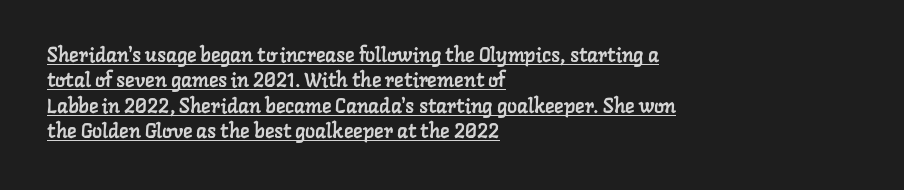
Q: Is the text underlined? A: Yes.
Q: How is the paragraph aligned? A: Left-aligned.
Q: Is the spacing between letters normal or unusually wide? A: Normal.
Q: Is the spacing between lines tight, normal or loose? A: Normal.
